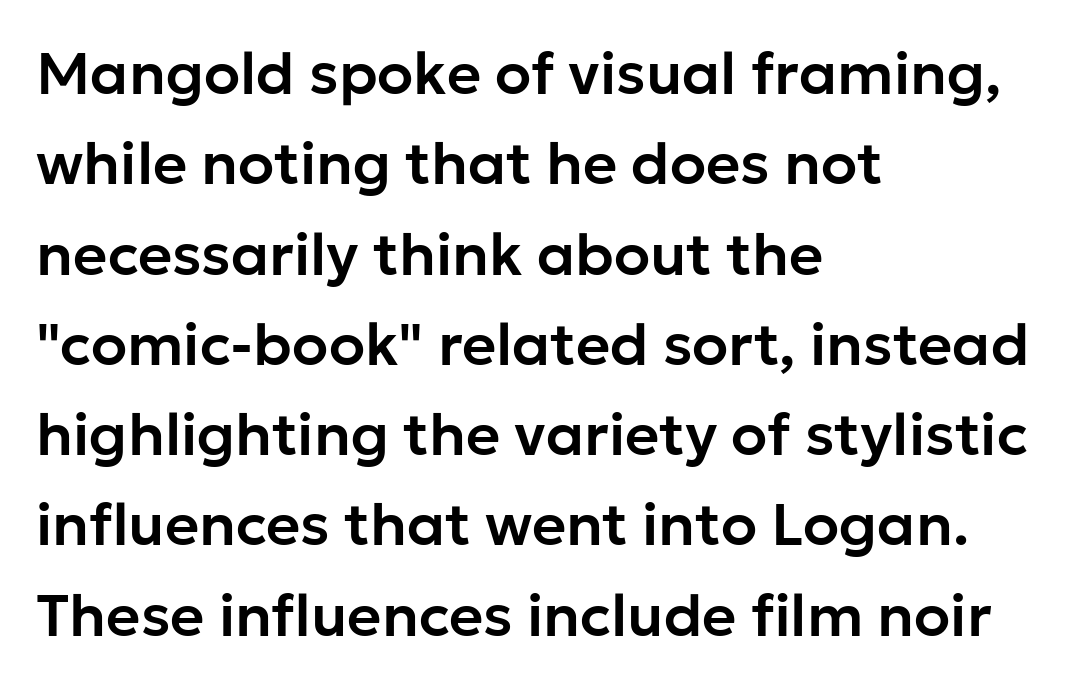
Varying glyph widths throughout — classic text-font behaviour. Horizontally, the lines are justified to the leading edge only. The strip under each line holds only bare page. This rendering leaves character spacing at its baseline value. Summary of vertical rhythm: regular, with standard interline spacing. In terms of posture, this sample is upright.
